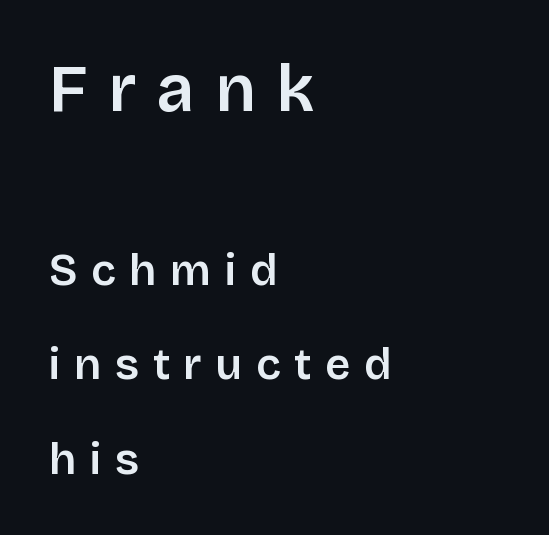
The image shows 66 px semibold sans-serif type, upright; set left-aligned, loose line spacing (2.15x), unusually wide letter spacing (+0.31 em), not underlined; the first (top) block is 1.5x larger; low stroke contrast and a large x-height.
